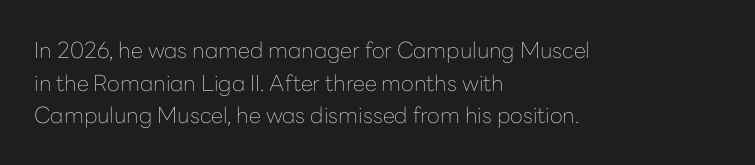
Q: Is the text bold? A: No.
Q: Is the text italic (slanted)? A: No, it is upright.
Q: Is the text underlined? A: No.
Q: How is the paragraph aligned? A: Left-aligned.
Q: Is the spacing between letters normal or unusually wide? A: Normal.
Q: Is the spacing between lines tight, normal or loose? A: Normal.
